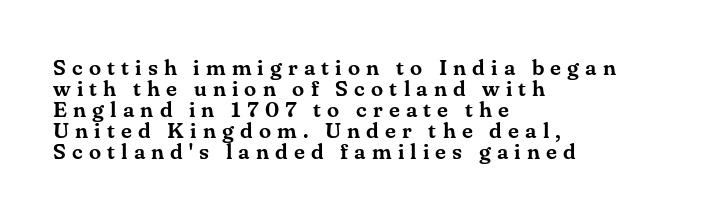
Q: Is the text italic (slanted)? A: No, it is upright.
Q: Is the text underlined? A: No.
Q: How is the paragraph aligned? A: Left-aligned.
Q: Is the spacing between letters normal or unusually wide? A: Unusually wide.
Q: Is the spacing between lines tight, normal or loose? A: Tight.
